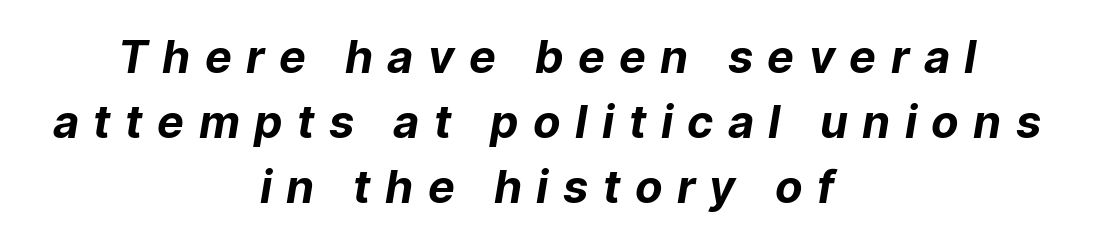
The image shows 45 px bold sans-serif type; set centered, normal line spacing (1.45x), unusually wide letter spacing (+0.32 em), not underlined; low stroke contrast and a medium x-height.
